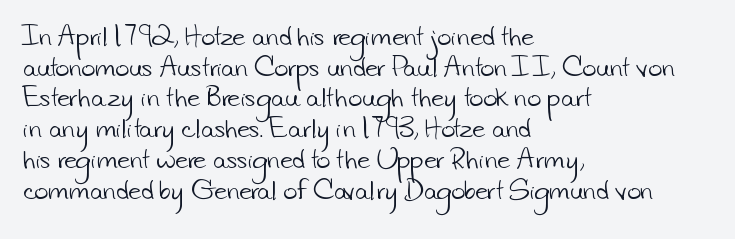
{"bold": "no", "underline": "no", "align": "left", "line_spacing": "normal", "line_spacing_ratio": 1.28, "letter_spacing": "normal", "letter_spacing_em": 0.0, "glyph_px": 24}
